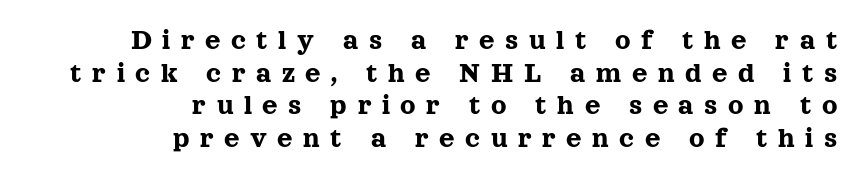
Is the letter spacing exaggerated? Yes — the characters are pushed far apart. In terms of leading, this rendering errs on the cramped side. The passage shown is typed in a proportional face where columns would drift. If you drew a ruler down the right edge, every line would touch it. Every stem runs plumb, perpendicular to the baseline.
